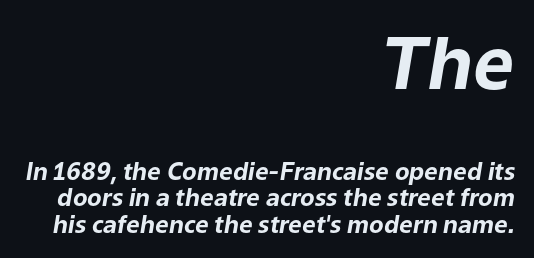
{"italic": "yes", "lean": "right", "slant_degrees": 9, "bold": "yes", "weight": "bold", "width": "normal", "stroke_contrast": "low", "x_height": "medium", "monospaced": "no", "underline": "no", "align": "right", "line_spacing": "tight", "line_spacing_ratio": 1.1, "letter_spacing": "normal", "letter_spacing_em": 0.0, "larger_block": "first", "size_ratio": 3.0, "glyph_px": 72}
